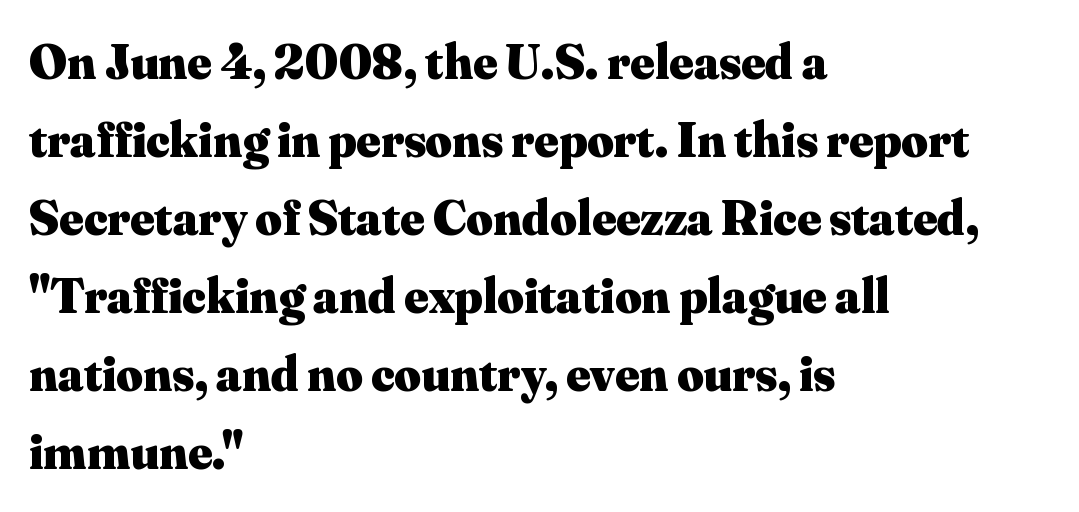
The image shows 51 px heavy serif type, upright; set left-aligned, normal line spacing (1.53x), normal letter spacing, not underlined; medium stroke contrast and a small x-height.
